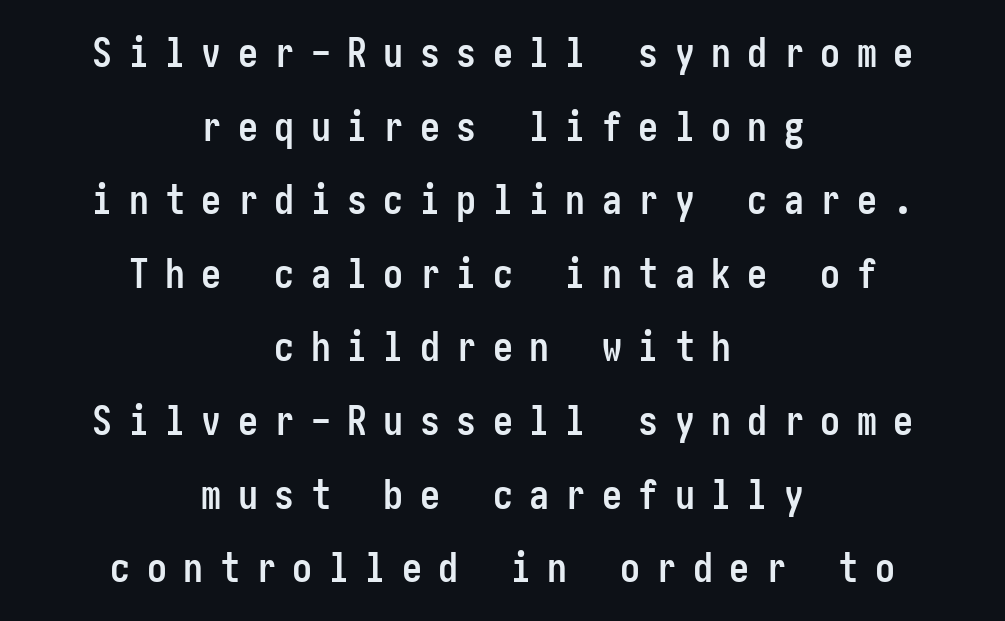
The image shows 40 px semibold, condensed sans-serif type, upright; set centered, line spacing 1.84x, unusually wide letter spacing (+0.41 em), not underlined; low stroke contrast and a medium x-height.
